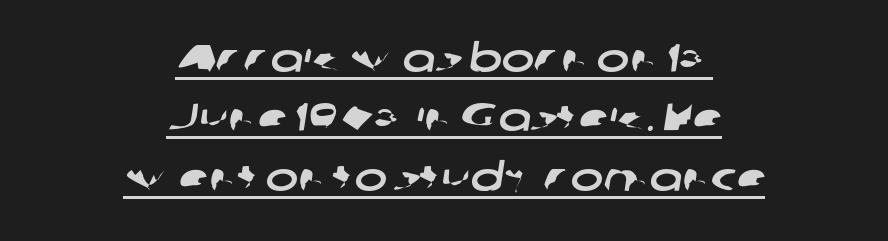
Quick note: underline on. These lines are rendered in a variable-pitch font. One glance says typical: line gaps are just what's usual. Default kerning and tracking; the words read as compact shapes.
